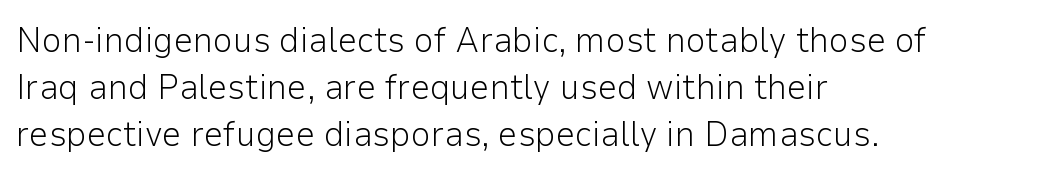
{"serif": "no", "italic": "no", "bold": "no", "weight": "light", "width": "normal", "stroke_contrast": "low", "x_height": "medium", "monospaced": "no", "underline": "no", "align": "left", "line_spacing": "normal", "line_spacing_ratio": 1.34, "letter_spacing": "normal", "letter_spacing_em": 0.0, "glyph_px": 35}
